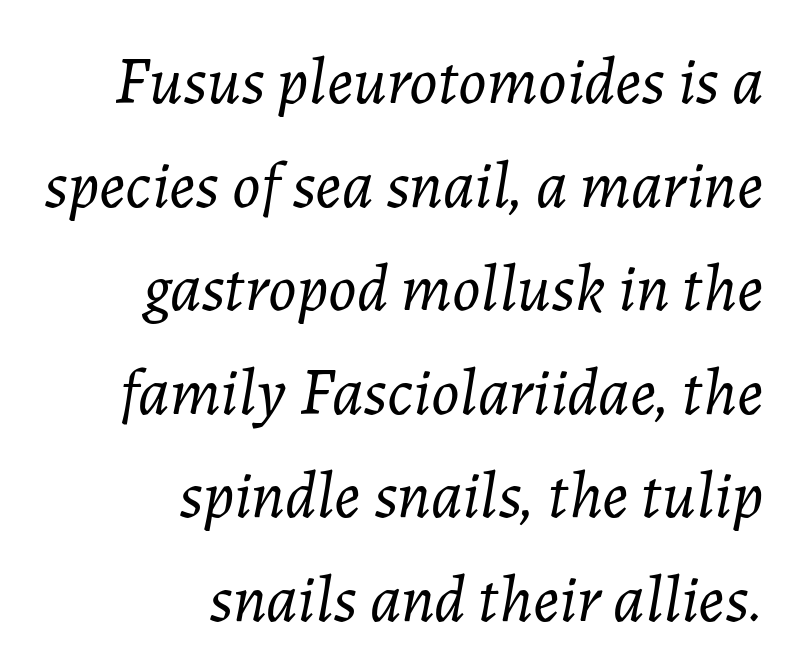
{"italic": "yes", "lean": "right", "slant_degrees": 7, "bold": "no", "weight": "light", "width": "normal", "stroke_contrast": "low", "x_height": "medium", "monospaced": "no", "underline": "no", "align": "right", "line_spacing": "normal", "line_spacing_ratio": 1.57, "letter_spacing": "normal", "letter_spacing_em": 0.0, "glyph_px": 66}
